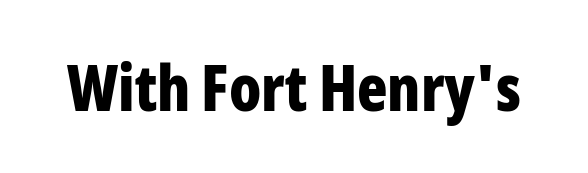
The image shows 63 px bold, condensed sans-serif type, upright; set normal letter spacing, not underlined; low stroke contrast and a medium x-height.
